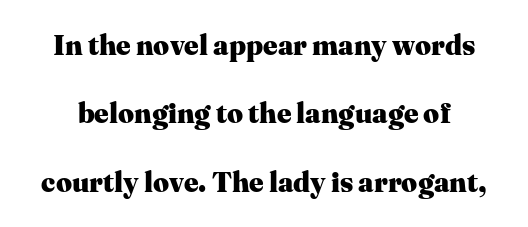
{"serif": "yes", "italic": "no", "bold": "yes", "weight": "heavy", "width": "normal", "stroke_contrast": "medium", "x_height": "medium", "monospaced": "no", "underline": "no", "line_spacing": "loose", "line_spacing_ratio": 2.44, "letter_spacing": "normal", "letter_spacing_em": 0.0, "glyph_px": 28}
